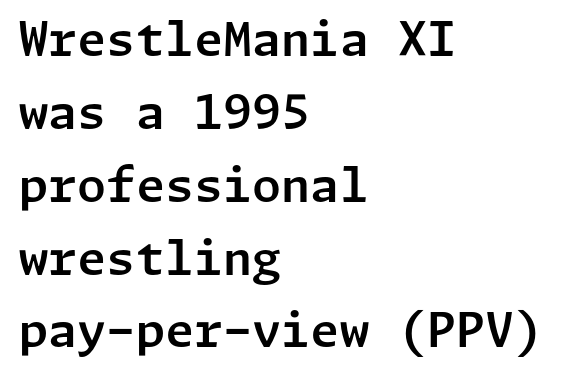
{"serif": "no", "italic": "no", "width": "normal", "stroke_contrast": "low", "x_height": "medium", "underline": "no", "align": "left", "line_spacing": "normal", "line_spacing_ratio": 1.55, "letter_spacing": "normal", "letter_spacing_em": 0.0, "glyph_px": 47}
